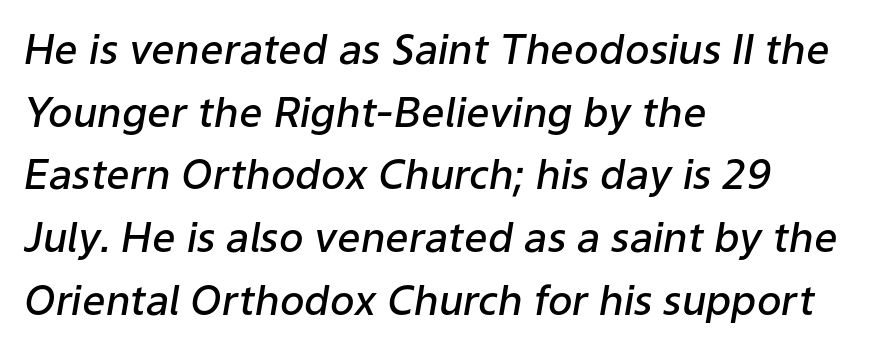
Q: Is the text bold? A: Semi-bold.
Q: Is the text italic (slanted)? A: Yes, it leans right by about 9 degrees.
Q: Is the text underlined? A: No.
Q: How is the paragraph aligned? A: Left-aligned.
Q: Is the spacing between letters normal or unusually wide? A: Normal.
Q: Is the spacing between lines tight, normal or loose? A: Normal.
Q: Width (condensed, normal, or wide)? A: Normal.
Q: Stroke contrast? A: Low.
Q: x-height? A: Medium.
Q: Monospaced? A: No.
